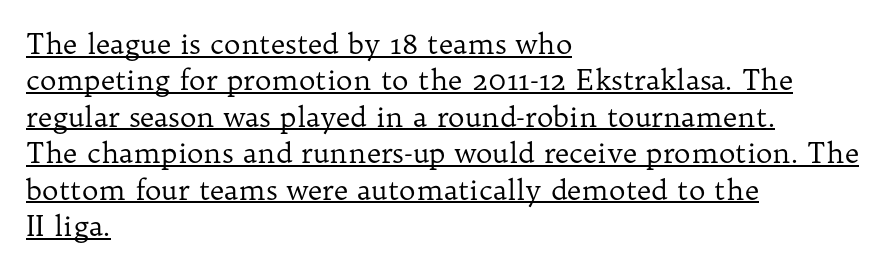
{"serif": "yes", "italic": "no", "bold": "no", "weight": "regular", "width": "normal", "stroke_contrast": "low", "x_height": "medium", "monospaced": "no", "underline": "yes", "align": "left", "line_spacing": "normal", "line_spacing_ratio": 1.3, "letter_spacing": "normal", "letter_spacing_em": 0.0, "glyph_px": 28}
